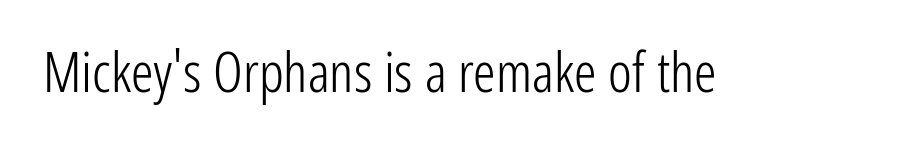
The cut favours lightness, reaching ordinary text weight at its darkest. Note the varied advance widths — an 'i' is clearly narrower than an 'm'. Is the letter spacing exaggerated? No — it looks like the ordinary default. A clean baseline with only descenders dipping below it. In terms of letterform style, serifs are entirely absent. Characters remain perfectly vertical along every line.
